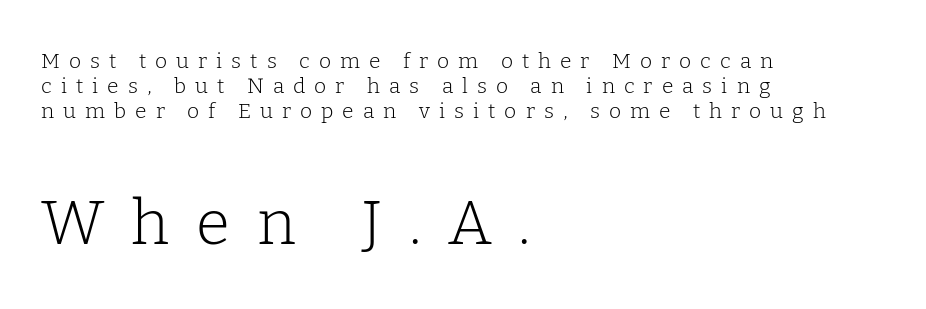
The image shows 62 px light serif type, upright; set left-aligned, line spacing 1.19x, unusually wide letter spacing (+0.43 em), not underlined; the second (bottom) block is 2.95x larger; low stroke contrast and a medium x-height.
